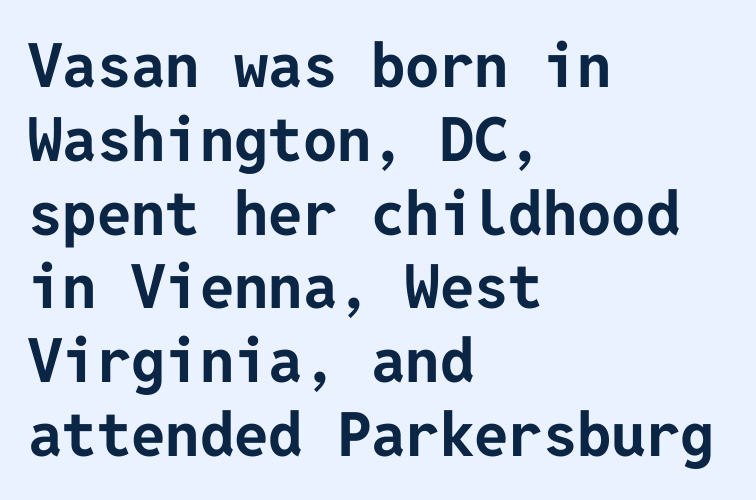
Posture: straight, roman, zero tilt. Note: no serifs on the glyphs. What weight is shown? A full bold with thick strokes. The passage shown is not underscored anywhere. Words appear dense and cohesive because spacing is normal.
